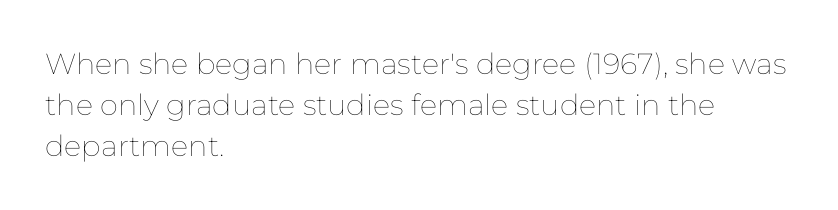
{"italic": "no", "bold": "no", "weight": "thin", "width": "normal", "stroke_contrast": "low", "x_height": "medium", "monospaced": "no", "underline": "no", "align": "left", "line_spacing": "normal", "line_spacing_ratio": 1.42, "letter_spacing": "normal", "letter_spacing_em": 0.0, "glyph_px": 29}
